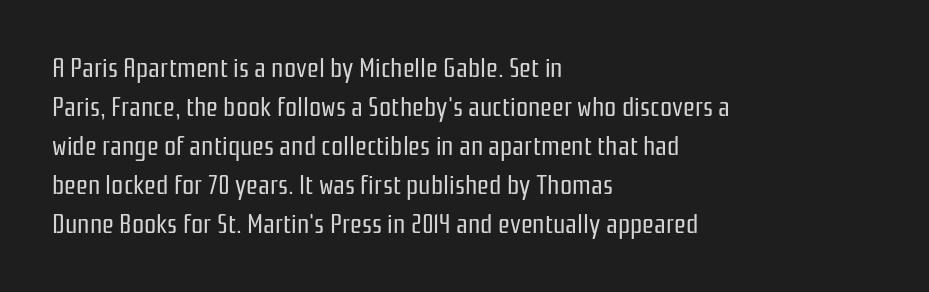
The image shows 27 px text type, upright; set left-aligned, normal line spacing (1.44x), normal letter spacing, not underlined.
